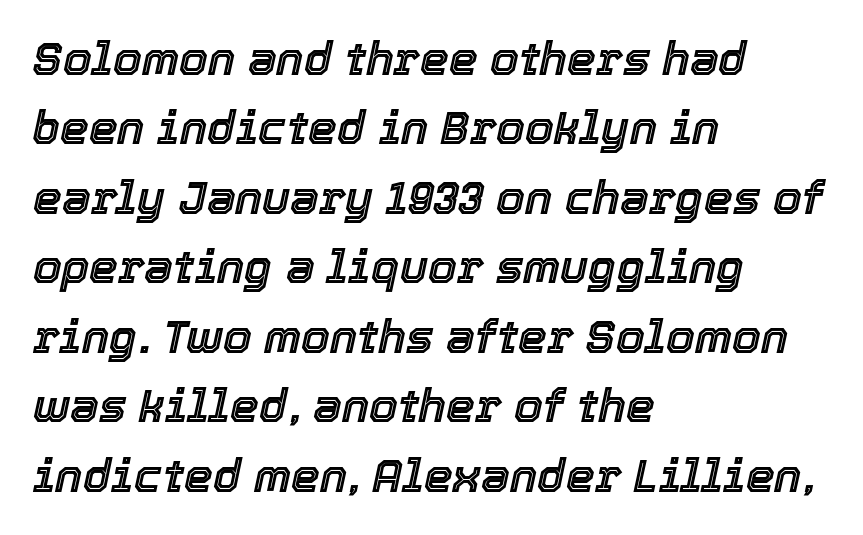
{"italic": "yes", "lean": "right", "slant_degrees": 12, "width": "normal", "x_height": "medium", "monospaced": "no", "underline": "no", "align": "left", "line_spacing": "normal", "line_spacing_ratio": 1.51, "letter_spacing": "normal", "letter_spacing_em": 0.0, "glyph_px": 46}
